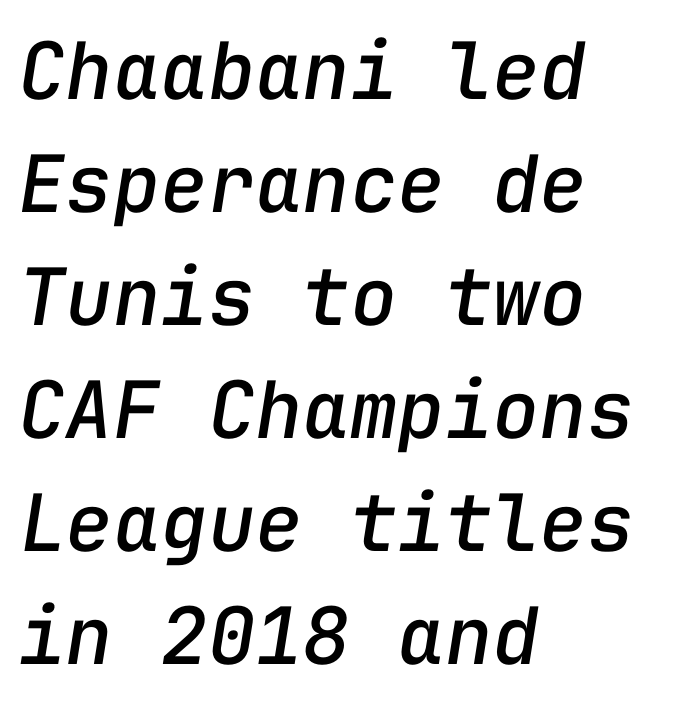
{"italic": "yes", "lean": "right", "slant_degrees": 9, "width": "normal", "stroke_contrast": "low", "x_height": "medium", "monospaced": "yes", "underline": "no", "align": "left", "line_spacing": "normal", "line_spacing_ratio": 1.43, "letter_spacing": "normal", "letter_spacing_em": 0.0, "glyph_px": 79}
